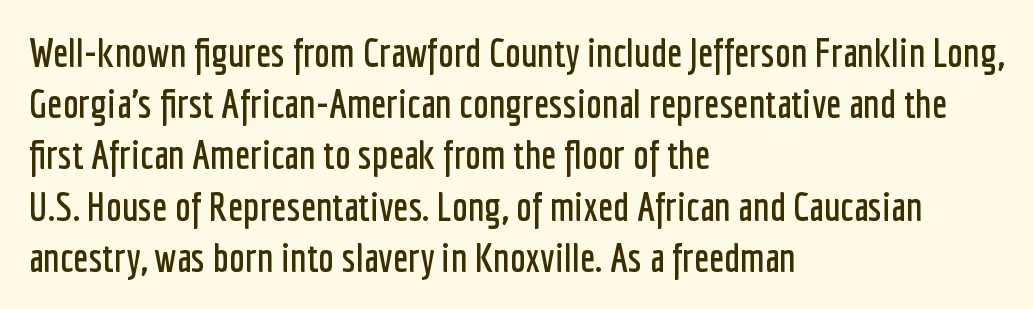
Q: Is the text italic (slanted)? A: No, it is upright.
Q: Is the typeface a serif or a sans-serif typeface? A: Sans-serif.
Q: Is the text underlined? A: No.
Q: How is the paragraph aligned? A: Left-aligned.
Q: Is the spacing between letters normal or unusually wide? A: Normal.
Q: Is the spacing between lines tight, normal or loose? A: Normal.
Q: Width (condensed, normal, or wide)? A: Condensed.
Q: Stroke contrast? A: Low.
Q: x-height? A: Medium.
Q: Monospaced? A: No.
